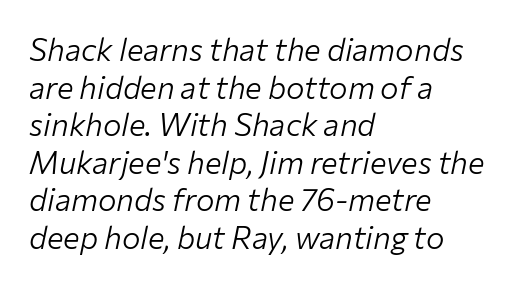
The image shows 31 px light type, italic (leaning right); set left-aligned, line spacing 1.21x, normal letter spacing, not underlined; low stroke contrast and a medium x-height.
